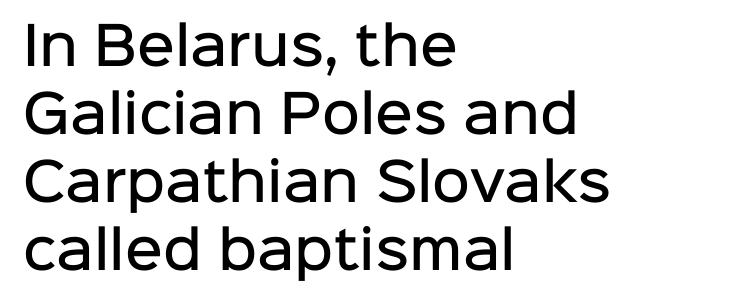
{"serif": "no", "italic": "no", "bold": "semi", "weight": "semibold", "width": "normal", "stroke_contrast": "low", "x_height": "medium", "monospaced": "no", "underline": "no", "align": "left", "line_spacing": "normal", "line_spacing_ratio": 1.31, "letter_spacing": "normal", "letter_spacing_em": 0.0, "glyph_px": 52}
